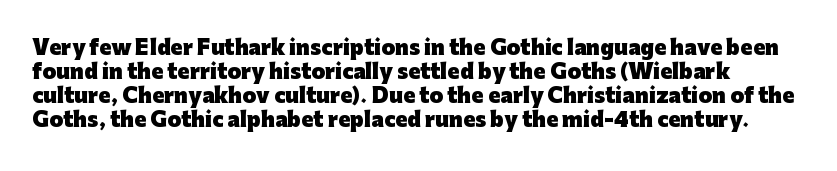
Q: Is the text bold? A: Yes.
Q: Is the text italic (slanted)? A: No, it is upright.
Q: Is the text underlined? A: No.
Q: Is the spacing between letters normal or unusually wide? A: Normal.
